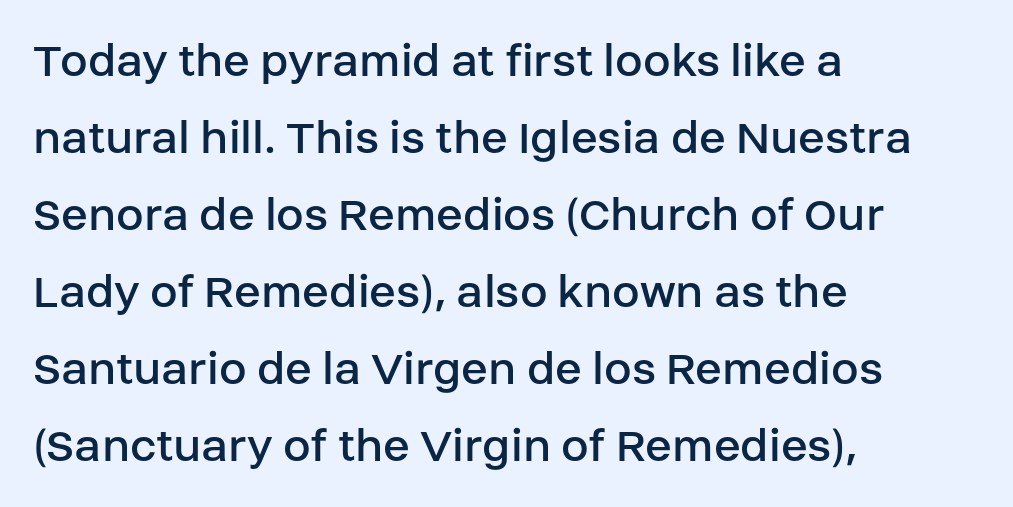
Q: Is the text bold? A: No.
Q: Is the text italic (slanted)? A: No, it is upright.
Q: Is the typeface a serif or a sans-serif typeface? A: Sans-serif.
Q: Is the text underlined? A: No.
Q: How is the paragraph aligned? A: Left-aligned.
Q: Is the spacing between letters normal or unusually wide? A: Normal.
Q: Is the spacing between lines tight, normal or loose? A: Normal.
Q: Width (condensed, normal, or wide)? A: Normal.
Q: Stroke contrast? A: Low.
Q: x-height? A: Large.
Q: Monospaced? A: No.
